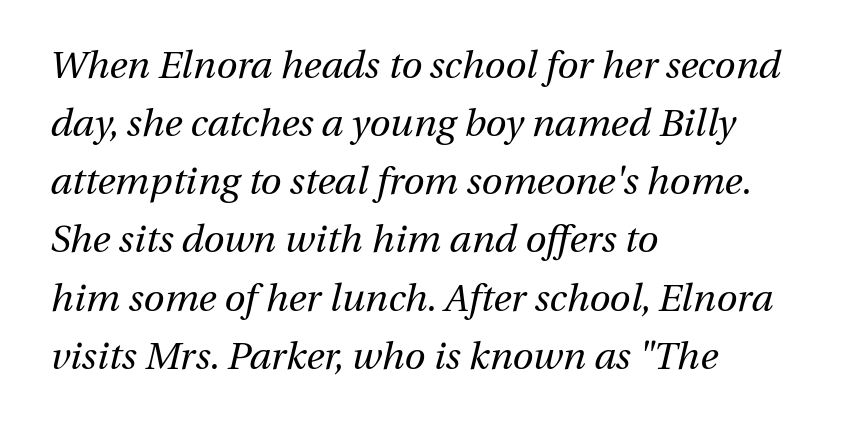
{"italic": "yes", "lean": "right", "slant_degrees": 13, "bold": "no", "weight": "regular", "width": "normal", "stroke_contrast": "medium", "x_height": "medium", "monospaced": "no", "underline": "no", "align": "left", "line_spacing": "normal", "line_spacing_ratio": 1.53, "letter_spacing": "normal", "letter_spacing_em": 0.0, "glyph_px": 38}
